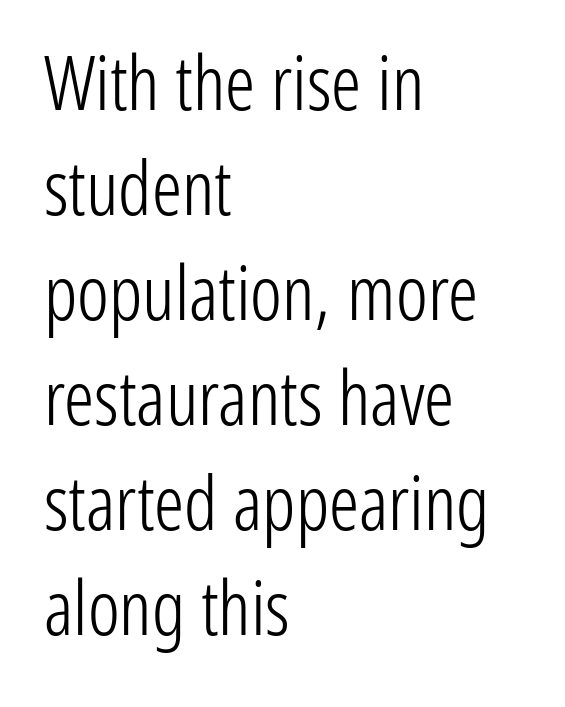
Q: Is the text bold? A: No.
Q: Is the text italic (slanted)? A: No, it is upright.
Q: Is the typeface a serif or a sans-serif typeface? A: Sans-serif.
Q: Is the text underlined? A: No.
Q: How is the paragraph aligned? A: Left-aligned.
Q: Is the spacing between letters normal or unusually wide? A: Normal.
Q: Is the spacing between lines tight, normal or loose? A: Normal.
Q: Width (condensed, normal, or wide)? A: Condensed.
Q: Stroke contrast? A: Low.
Q: x-height? A: Medium.
Q: Monospaced? A: No.
